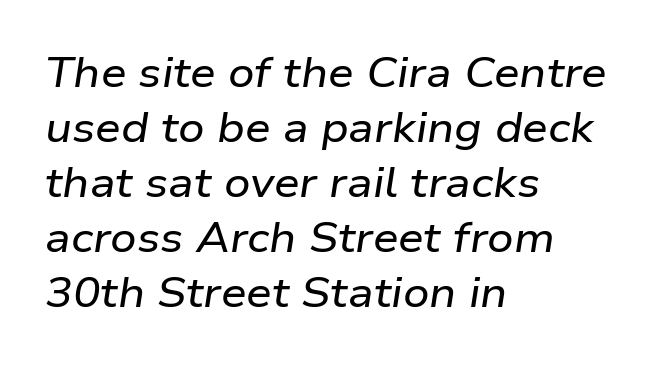
The specimen omits any rule beneath the text block's lines. Characters are canted at an angle relative to the baseline's perpendicular. The tracking reads as untouched default to a designer's eye. Vertical spacing — default. If you drew a ruler down the left edge, every line would touch it. A typesetter would call this proportional, since set widths differ per character.
